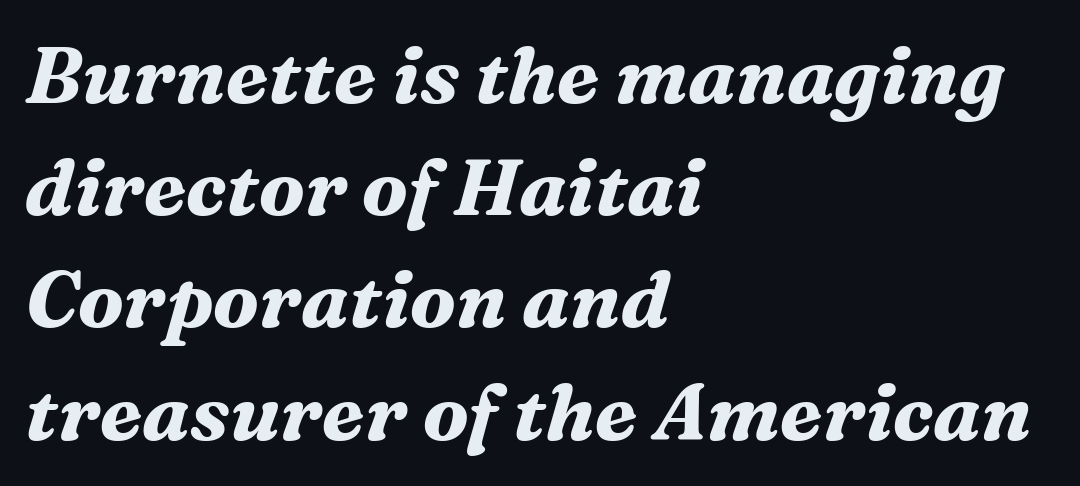
Is the block centered? No — it sits flush against the left margin. Would a proofreader flag this as italicized? Yes. In terms of letterform style, serifs are clearly present. One glance says typical: line gaps are just what's usual. This sample has the flowing, uneven cadence of proportional lettering.
